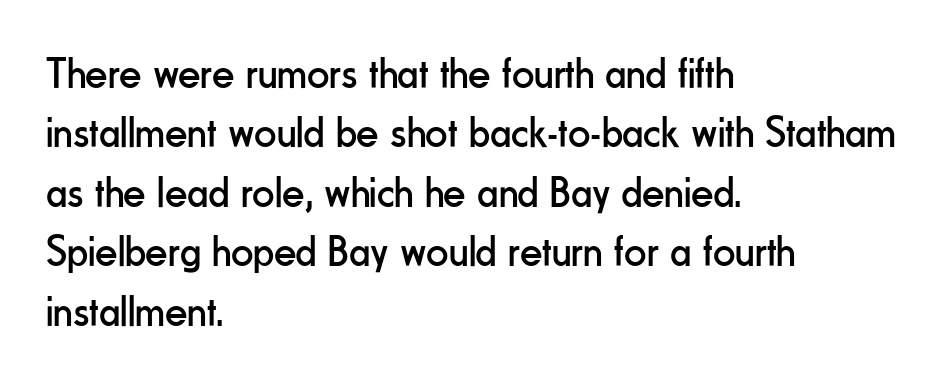
Q: Is the text bold? A: No.
Q: Is the text italic (slanted)? A: No, it is upright.
Q: Is the typeface a serif or a sans-serif typeface? A: Sans-serif.
Q: Is the text underlined? A: No.
Q: How is the paragraph aligned? A: Left-aligned.
Q: Is the spacing between letters normal or unusually wide? A: Normal.
Q: Is the spacing between lines tight, normal or loose? A: Normal.
Q: Width (condensed, normal, or wide)? A: Condensed.
Q: Stroke contrast? A: Low.
Q: x-height? A: Small.
Q: Monospaced? A: No.
